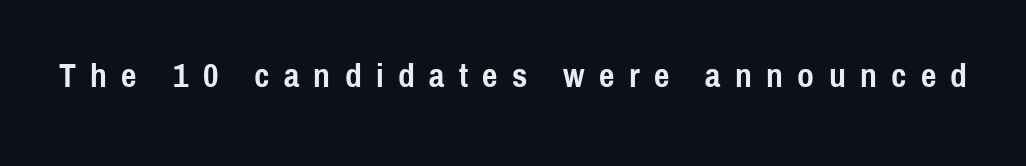
The image shows 34 px semibold, condensed sans-serif type, upright; set unusually wide letter spacing (+0.42 em), not underlined; a medium x-height.
